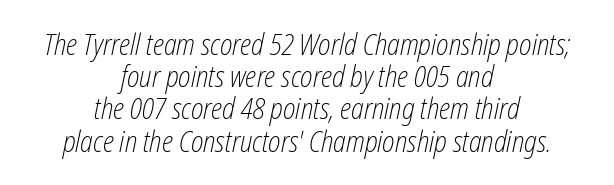
Q: Is the text bold? A: No.
Q: Is the text italic (slanted)? A: Yes, it leans right by about 12 degrees.
Q: Is the text underlined? A: No.
Q: How is the paragraph aligned? A: Centered.
Q: Is the spacing between letters normal or unusually wide? A: Normal.
Q: Is the spacing between lines tight, normal or loose? A: Tight.
Q: Width (condensed, normal, or wide)? A: Condensed.
Q: Stroke contrast? A: Low.
Q: x-height? A: Medium.
Q: Monospaced? A: No.
